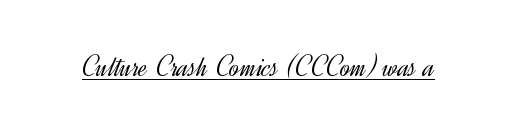
Q: Is the text bold? A: No.
Q: Is the text italic (slanted)? A: Yes.
Q: Is the typeface a serif or a sans-serif typeface? A: Sans-serif.
Q: Is the text underlined? A: Yes.
Q: Is the spacing between letters normal or unusually wide? A: Normal.
Q: Width (condensed, normal, or wide)? A: Normal.
Q: x-height? A: Small.
Q: Monospaced? A: No.
